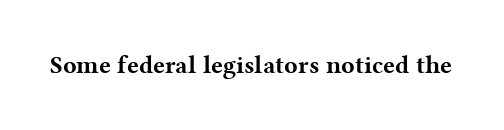
The image shows 25 px bold type, upright; set normal letter spacing, not underlined.
